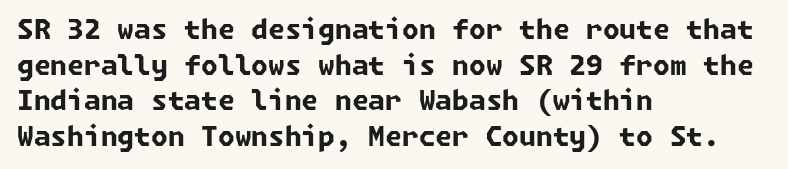
The image shows 27 px bold type; set left-aligned, normal line spacing (1.32x), normal letter spacing, not underlined.
